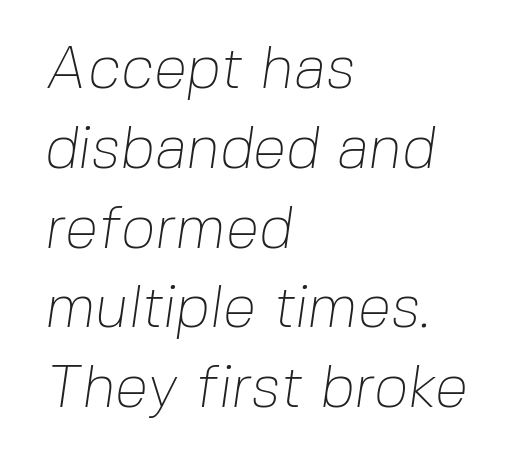
The designer left line spacing at the default. The words here are not underlined. The passage shown is typeset with a sans-serif family. Vertical stems look standard width or narrower in stroke. Do the characters align in a grid? No, the font is proportional.
